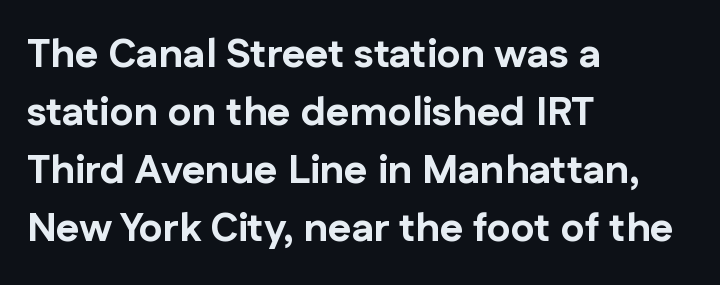
Strong, thick strokes mark this as bold type. A classic flush-left, rag-right setting is used for this passage. Anything drawn beneath the words? Only blank space. The rendering uses a moderate line-height, typical for paragraphs. Stroke terminals: plain, sans-serif.
